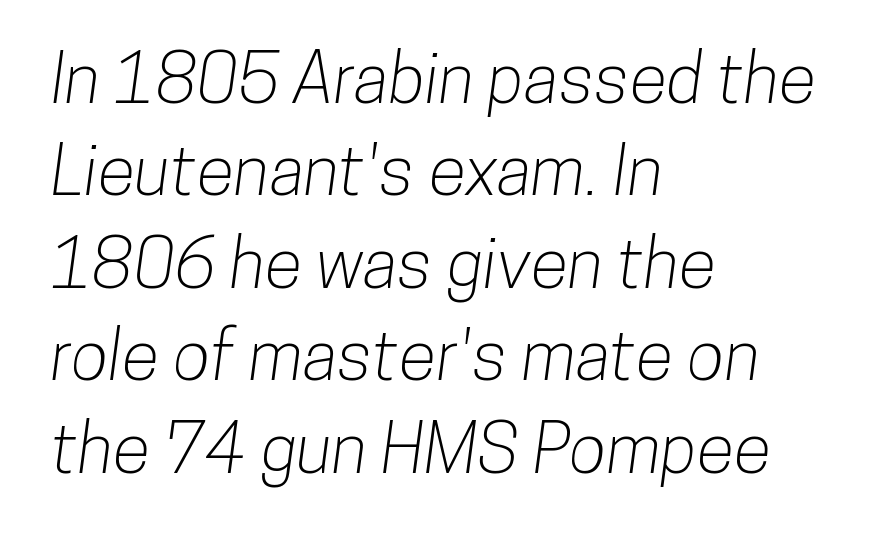
Q: Is the typeface a serif or a sans-serif typeface? A: Sans-serif.
Q: Is the text underlined? A: No.
Q: How is the paragraph aligned? A: Left-aligned.
Q: Is the spacing between letters normal or unusually wide? A: Normal.
Q: Is the spacing between lines tight, normal or loose? A: Normal.
Q: Width (condensed, normal, or wide)? A: Condensed.
Q: Stroke contrast? A: Low.
Q: x-height? A: Medium.
Q: Monospaced? A: No.
